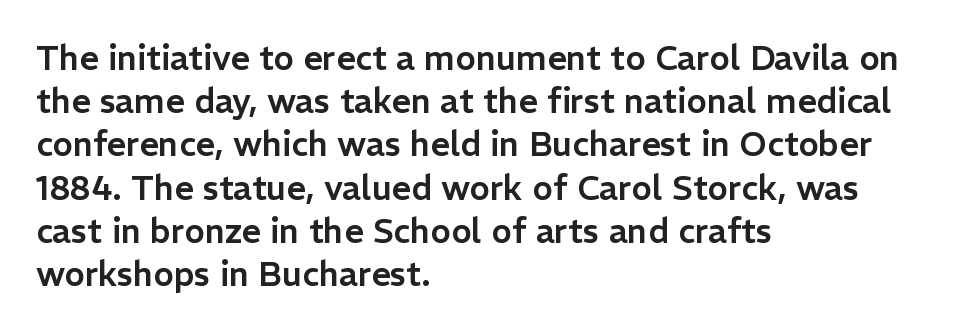
{"serif": "no", "italic": "no", "width": "normal", "stroke_contrast": "low", "x_height": "medium", "monospaced": "no", "underline": "no", "align": "left", "line_spacing": "normal", "line_spacing_ratio": 1.27, "letter_spacing": "normal", "letter_spacing_em": 0.0, "glyph_px": 34}
